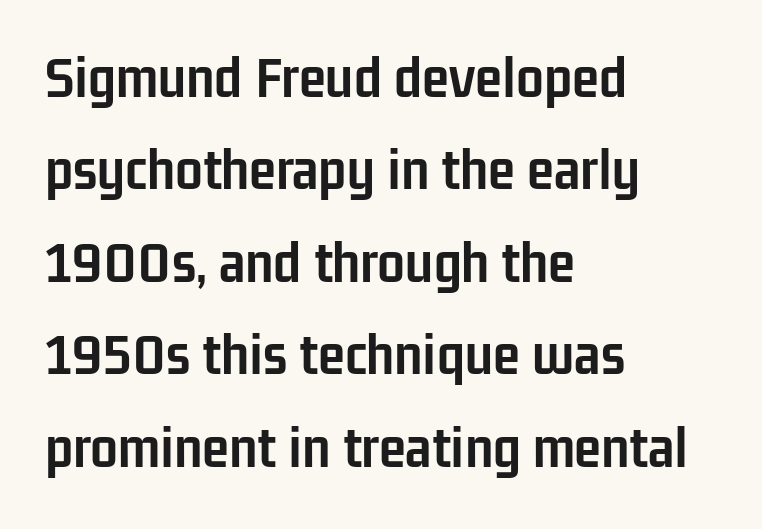
The image shows 62 px semibold, condensed sans-serif type, upright; set left-aligned, normal line spacing (1.49x), normal letter spacing, not underlined; low stroke contrast and a medium x-height.
